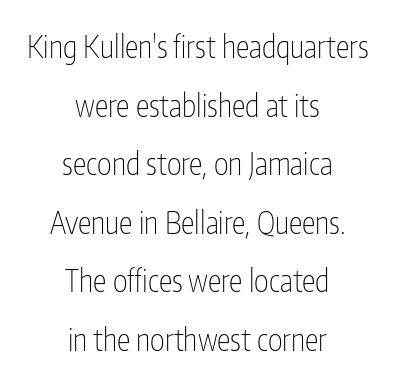
Q: Is the text bold? A: No.
Q: Is the text italic (slanted)? A: No, it is upright.
Q: Is the typeface a serif or a sans-serif typeface? A: Sans-serif.
Q: Is the text underlined? A: No.
Q: How is the paragraph aligned? A: Centered.
Q: Is the spacing between letters normal or unusually wide? A: Normal.
Q: Width (condensed, normal, or wide)? A: Condensed.
Q: Stroke contrast? A: Low.
Q: x-height? A: Medium.
Q: Monospaced? A: No.
